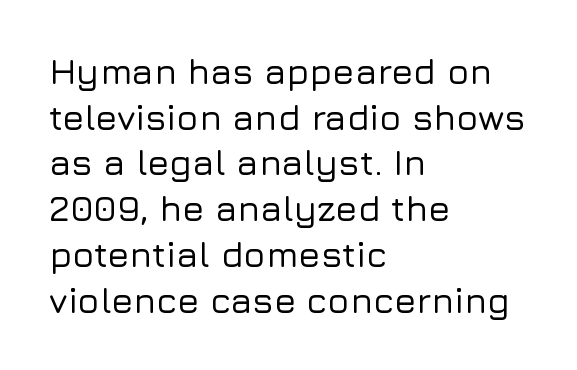
The image shows 36 px sans-serif type, upright; set left-aligned, normal line spacing (1.27x), normal letter spacing, not underlined; low stroke contrast and a medium x-height.
